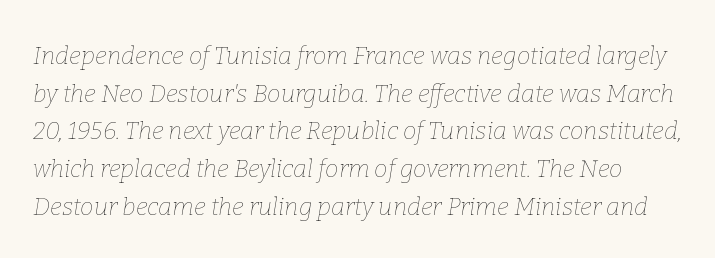
{"italic": "yes", "lean": "right", "slant_degrees": 9, "bold": "no", "underline": "no", "line_spacing": "normal", "line_spacing_ratio": 1.57, "letter_spacing": "normal", "letter_spacing_em": 0.0, "glyph_px": 24}
